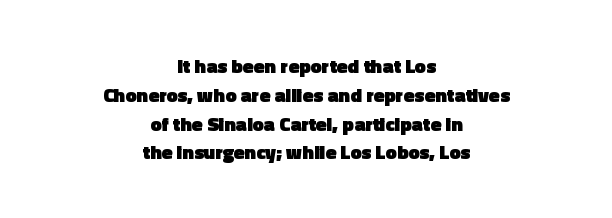
Every stem runs plumb, perpendicular to the baseline. Quick note: underline off. The compositor balanced each line on the midline. Between one letter and the next there's only the usual sliver of space. Students, observe: this is what conventionally led text looks like. Stroke thickness is high; the sample reads as a true bold.
